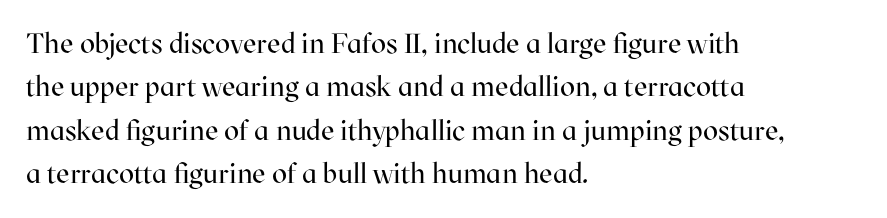
Q: Is the text bold? A: No.
Q: Is the text italic (slanted)? A: No, it is upright.
Q: Is the typeface a serif or a sans-serif typeface? A: Serif.
Q: Is the text underlined? A: No.
Q: How is the paragraph aligned? A: Left-aligned.
Q: Is the spacing between letters normal or unusually wide? A: Normal.
Q: Is the spacing between lines tight, normal or loose? A: Normal.
Q: Width (condensed, normal, or wide)? A: Normal.
Q: Stroke contrast? A: High.
Q: x-height? A: Medium.
Q: Monospaced? A: No.
